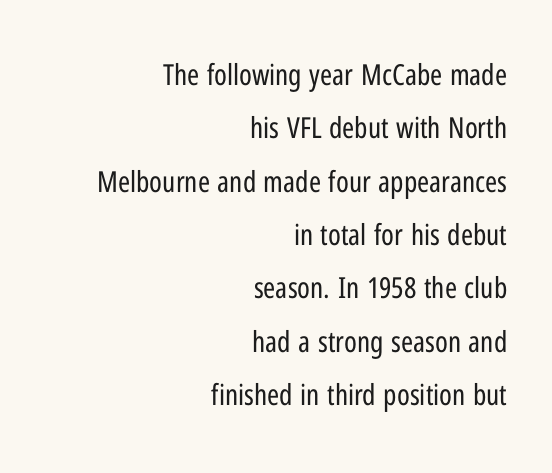
Q: Is the text bold? A: No.
Q: Is the text italic (slanted)? A: No, it is upright.
Q: Is the typeface a serif or a sans-serif typeface? A: Sans-serif.
Q: Is the text underlined? A: No.
Q: How is the paragraph aligned? A: Right-aligned.
Q: Is the spacing between letters normal or unusually wide? A: Normal.
Q: Width (condensed, normal, or wide)? A: Condensed.
Q: Stroke contrast? A: Low.
Q: x-height? A: Medium.
Q: Monospaced? A: No.
